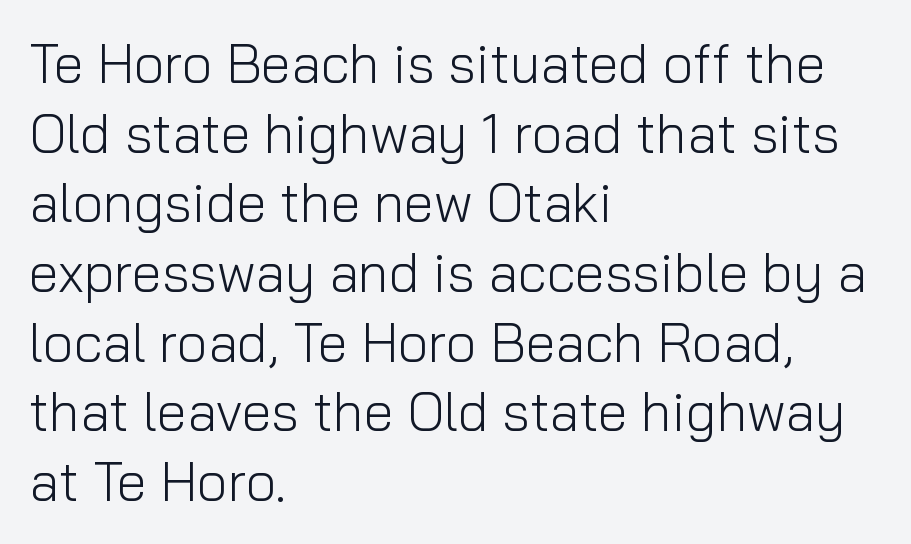
Each letter keeps its own natural width here, so spacing adapts to shape. No heavy texture on the line: the type isn't bold. The leading is moderate, giving the passage an even texture. A clean baseline with only descenders dipping below it. Type style note: lacks serifs.
